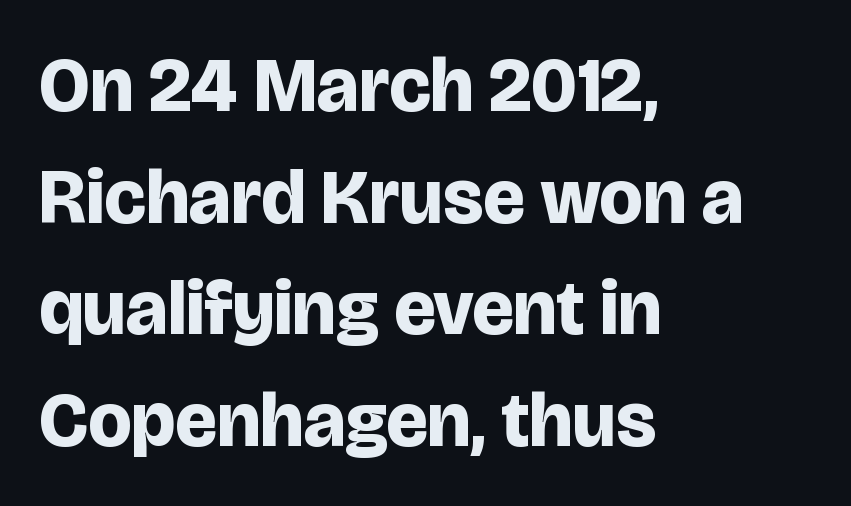
Nothing sits at the stroke ends, so this counts as sans-serif. The compositor pushed each line to the left boundary. Do the characters align in a grid? No, the font is proportional. This sample uses an upright cut, with every glyph sitting square on the baseline.
